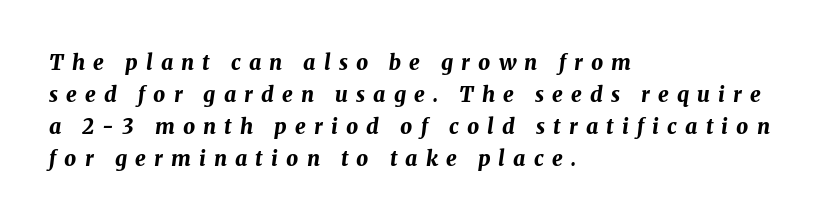
A typesetter would mark this as italic. The passage shown stacks its lines at a standard gap. Left-aligned paragraph, ragged on the right. The face used here has the dense, thick strokes of a bold. In terms of letterspacing, this is a distinctly airy, spread setting. The baseline area is clear.
